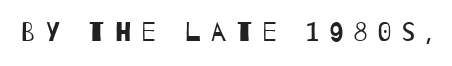
Words appear elongated and porous because spacing is wide. Weight: not bold — regular or lighter. Type without underlining.
